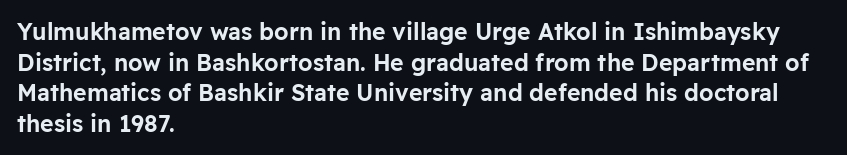
Q: Is the text italic (slanted)? A: No, it is upright.
Q: Is the text underlined? A: No.
Q: How is the paragraph aligned? A: Left-aligned.
Q: Is the spacing between letters normal or unusually wide? A: Normal.
Q: Is the spacing between lines tight, normal or loose? A: Normal.
